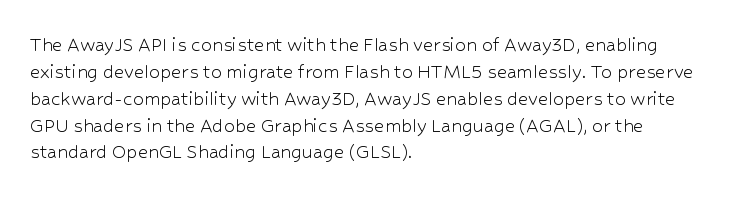
{"italic": "no", "bold": "no", "underline": "no", "align": "left", "line_spacing_ratio": 1.22, "letter_spacing": "normal", "letter_spacing_em": 0.0, "glyph_px": 22}
